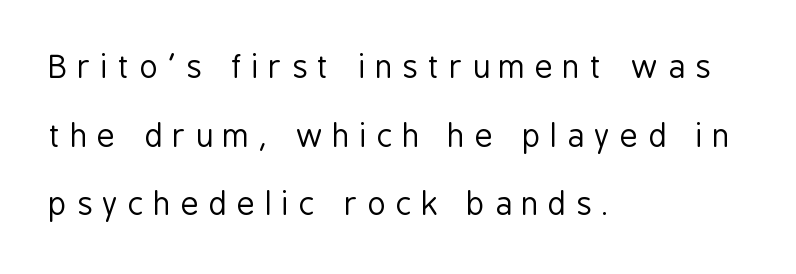
Q: Is the text bold? A: No.
Q: Is the text italic (slanted)? A: No, it is upright.
Q: Is the typeface a serif or a sans-serif typeface? A: Sans-serif.
Q: Is the text underlined? A: No.
Q: How is the paragraph aligned? A: Left-aligned.
Q: Is the spacing between letters normal or unusually wide? A: Unusually wide.
Q: Is the spacing between lines tight, normal or loose? A: Loose.
Q: Width (condensed, normal, or wide)? A: Condensed.
Q: Stroke contrast? A: Low.
Q: x-height? A: Medium.
Q: Monospaced? A: No.
